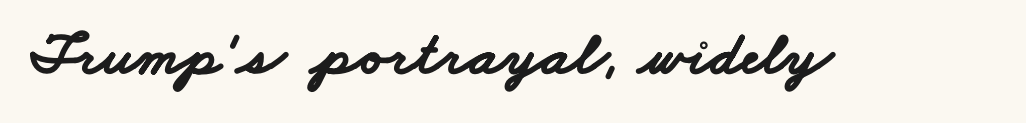
Q: Is the text bold? A: Yes.
Q: Is the typeface a serif or a sans-serif typeface? A: Sans-serif.
Q: Is the text underlined? A: No.
Q: Is the spacing between letters normal or unusually wide? A: Normal.
Q: Width (condensed, normal, or wide)? A: Wide.
Q: Stroke contrast? A: Low.
Q: x-height? A: Small.
Q: Monospaced? A: No.
